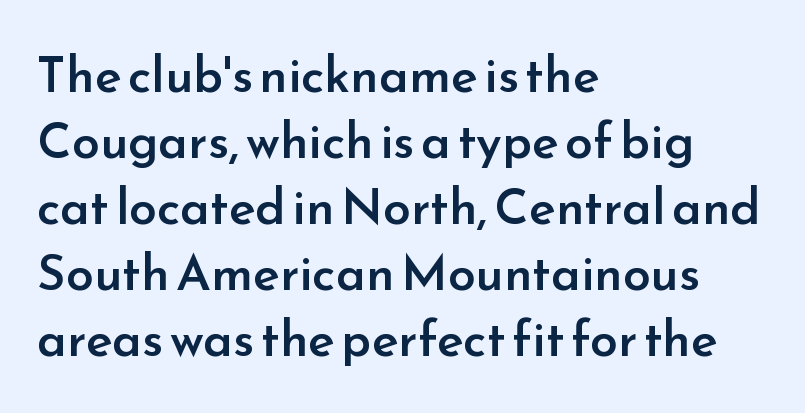
Q: Is the text bold? A: Semi-bold.
Q: Is the text italic (slanted)? A: No, it is upright.
Q: Is the typeface a serif or a sans-serif typeface? A: Sans-serif.
Q: Is the text underlined? A: No.
Q: How is the paragraph aligned? A: Left-aligned.
Q: Is the spacing between letters normal or unusually wide? A: Normal.
Q: Is the spacing between lines tight, normal or loose? A: Normal.
Q: Width (condensed, normal, or wide)? A: Normal.
Q: Stroke contrast? A: Low.
Q: x-height? A: Small.
Q: Monospaced? A: No.
